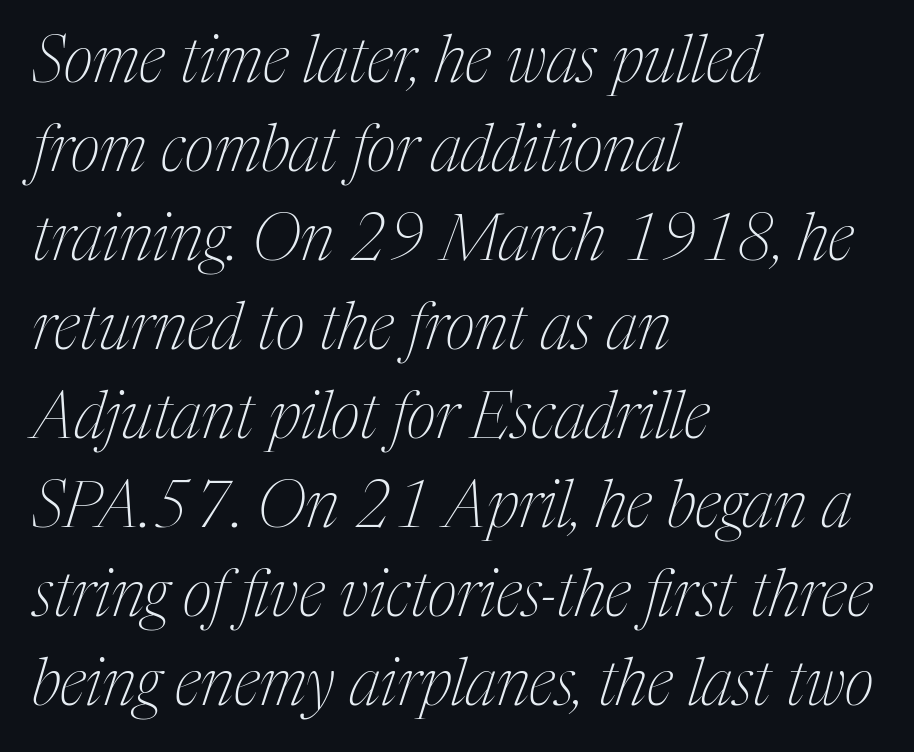
The glyphs in this specimen are seriffed. Just letters on the line, the space beneath them empty. The face used here is proportionally spaced, like ordinary book or web type. The paragraph has a hard left edge and a soft right edge. This sample keeps an unexceptional amount of space between lines.
